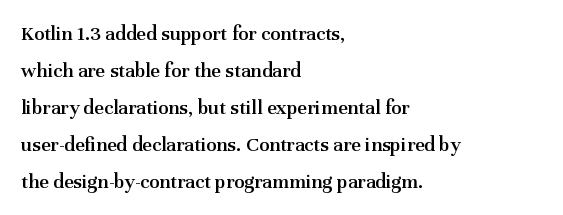
Horizontal alignment here is leftward, the default for most running prose. These lines were composed using upright roman letters. Decoration check: the copy has no underline. Students, this is semibold: more ink than regular, less than bold. Default kerning and tracking; the words read as compact shapes.
